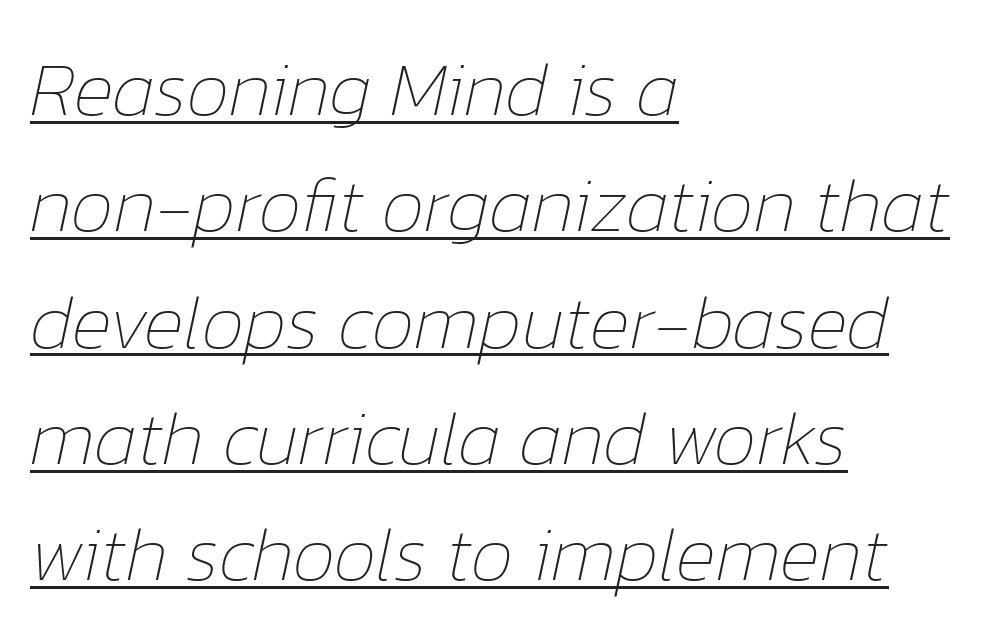
The image shows 77 px thin type, italic (leaning right); set left-aligned, normal line spacing (1.51x), normal letter spacing, underlined; low stroke contrast and a medium x-height.
